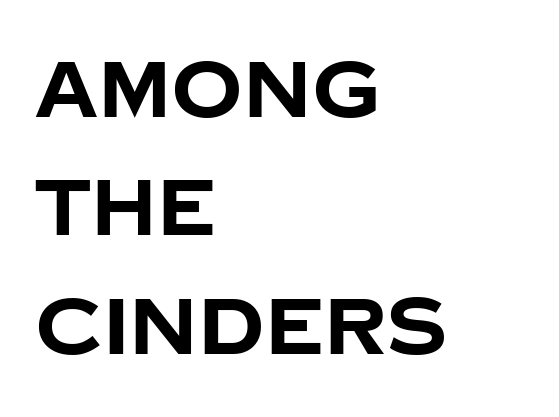
{"serif": "no", "italic": "no", "bold": "yes", "weight": "bold", "width": "normal", "stroke_contrast": "low", "x_height": "large", "monospaced": "no", "underline": "no", "align": "left", "line_spacing": "normal", "line_spacing_ratio": 1.5, "letter_spacing": "normal", "letter_spacing_em": 0.0, "glyph_px": 79}
